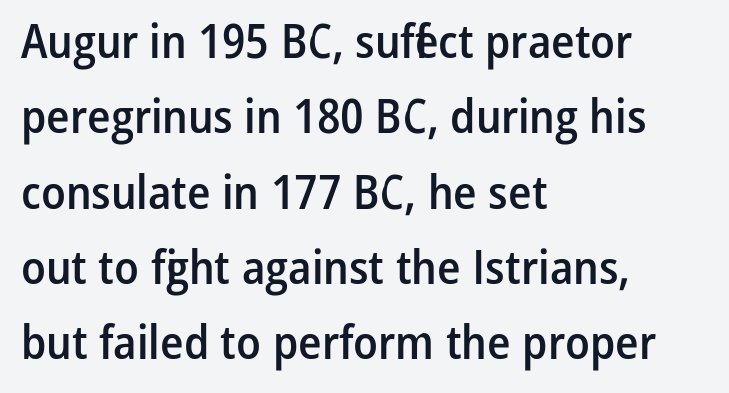
Each letter keeps its own natural width here, so spacing adapts to shape. Nothing sits at the stroke ends, so this counts as sans-serif. Lines of text with bare space underneath. Does the leading feel generous? No, just average. Its strokes are somewhat broadened, the hallmark of semibold type.
